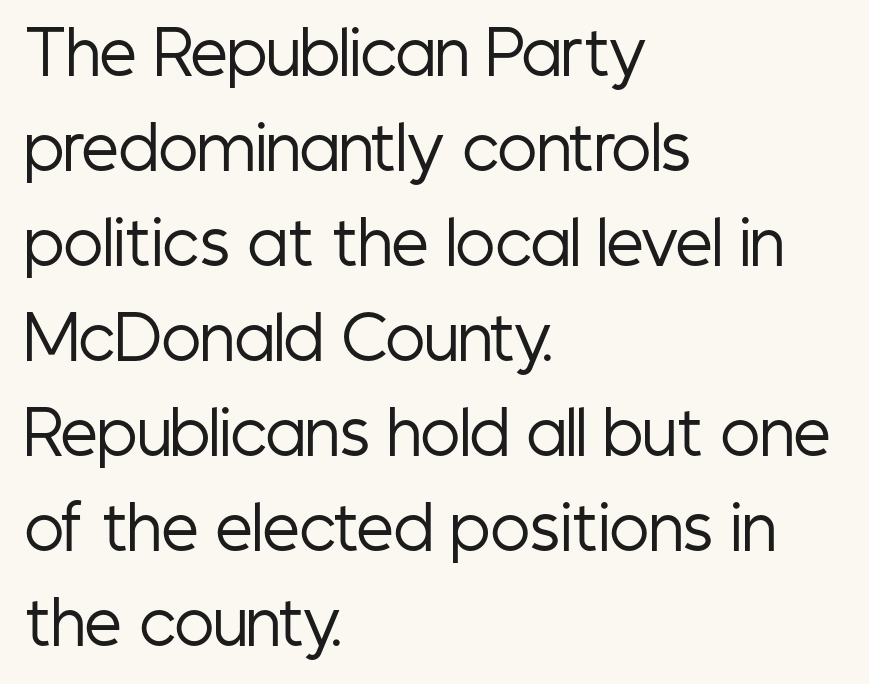
{"serif": "no", "italic": "no", "bold": "no", "weight": "regular", "width": "condensed", "stroke_contrast": "low", "x_height": "medium", "monospaced": "no", "underline": "no", "align": "left", "line_spacing": "normal", "line_spacing_ratio": 1.61, "letter_spacing": "normal", "letter_spacing_em": 0.0, "glyph_px": 59}
